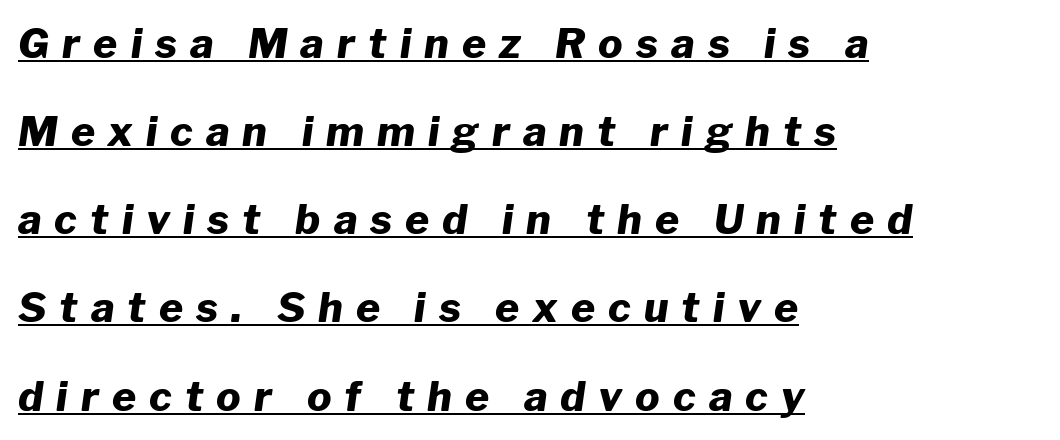
{"italic": "yes", "lean": "right", "slant_degrees": 8, "bold": "yes", "weight": "heavy", "width": "normal", "stroke_contrast": "low", "x_height": "medium", "monospaced": "no", "underline": "yes", "align": "left", "line_spacing": "loose", "line_spacing_ratio": 2.15, "letter_spacing": "wide", "letter_spacing_em": 0.32, "glyph_px": 41}
